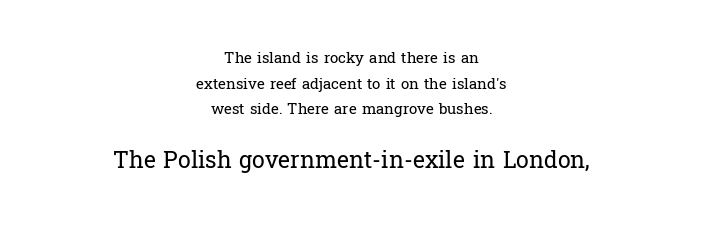
{"italic": "no", "bold": "no", "underline": "no", "align": "center", "line_spacing_ratio": 1.71, "letter_spacing": "normal", "letter_spacing_em": 0.0, "larger_block": "second", "size_ratio": 1.53, "glyph_px": 23}
